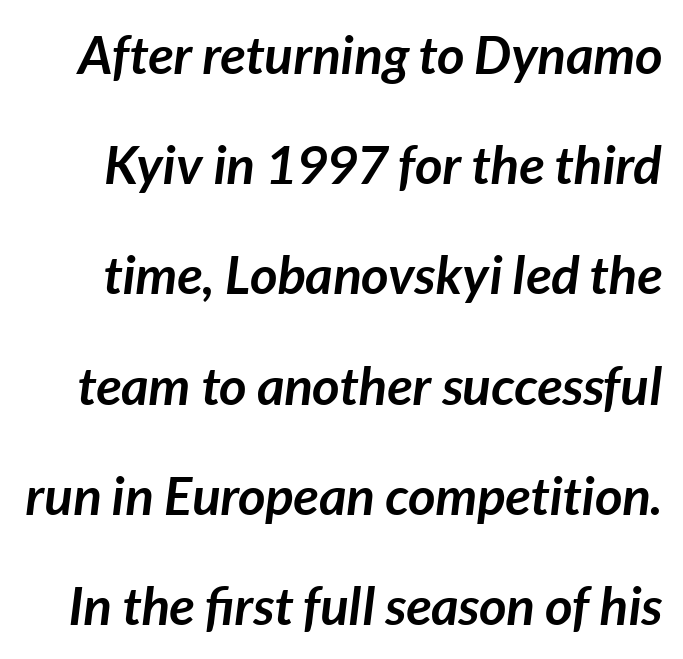
A clean baseline with only descenders dipping below it. You could not count columns in this text — the font is proportionally spaced. Is there much room between lines? Yes — plenty of vertical air separates them. Set as a true bold cut, around the 700 mark. Would a proofreader flag this as italicized? Yes.
